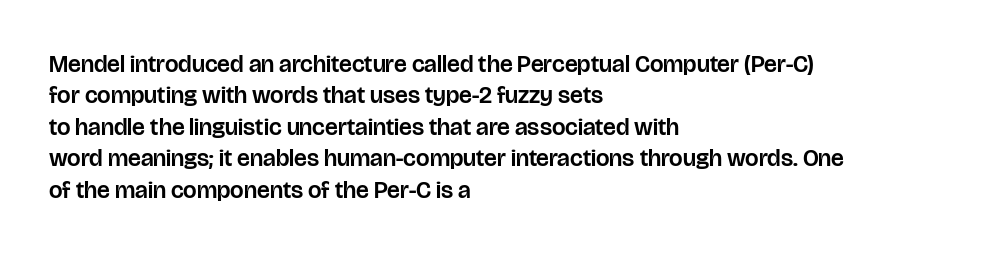
The image shows 24 px text type, upright; set left-aligned, normal line spacing (1.31x), normal letter spacing, not underlined.
